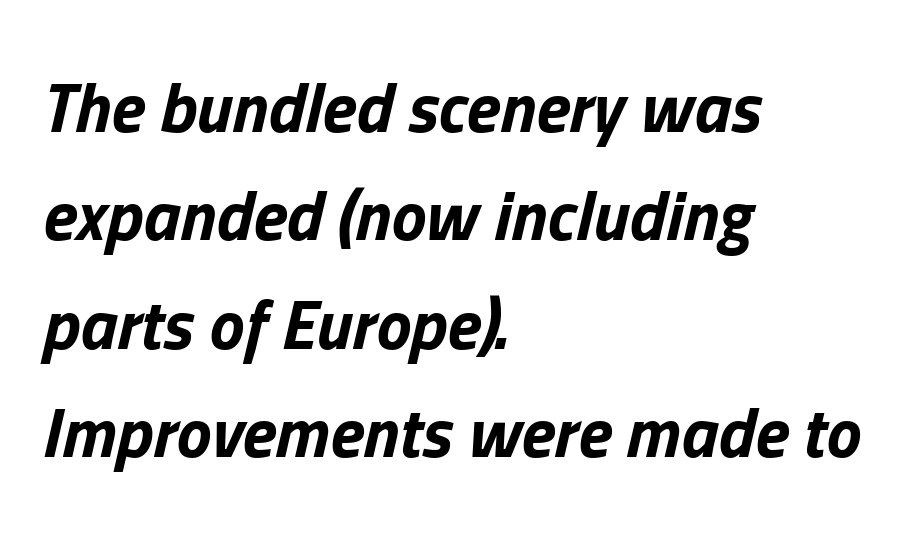
The image shows 70 px bold type, italic (leaning right); set left-aligned, normal line spacing (1.55x), normal letter spacing, not underlined; low stroke contrast and a medium x-height.
